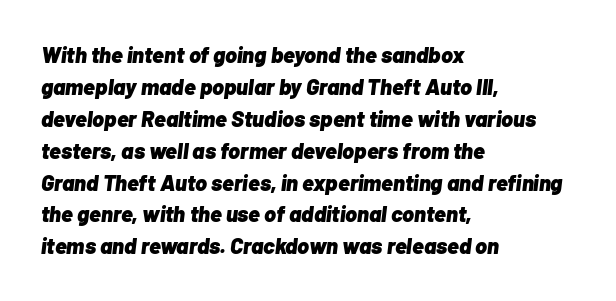
Italic? Definitely — the glyphs are oblique. These lines keep a tight, regular rhythm from letter to letter. Words float on clear page, feet unadorned. Summary of weight: heavy, a full bold. Leftover space on each line is placed entirely after the last word. Reading down the column, the eye jumps a familiar distance to each next line.
